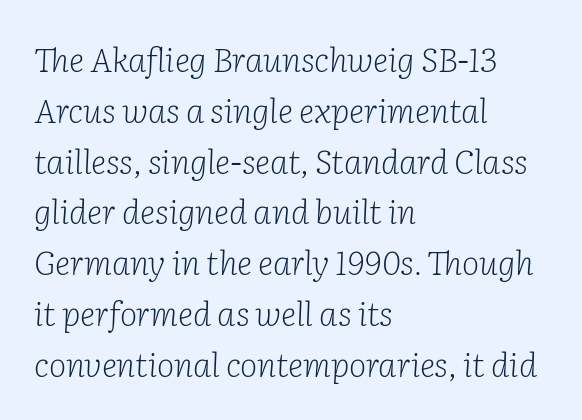
{"serif": "yes", "italic": "yes", "lean": "right", "slant_degrees": 2, "bold": "no", "weight": "light", "width": "normal", "stroke_contrast": "low", "x_height": "medium", "monospaced": "no", "underline": "no", "align": "left", "line_spacing": "normal", "line_spacing_ratio": 1.54, "letter_spacing": "normal", "letter_spacing_em": 0.0, "glyph_px": 33}
